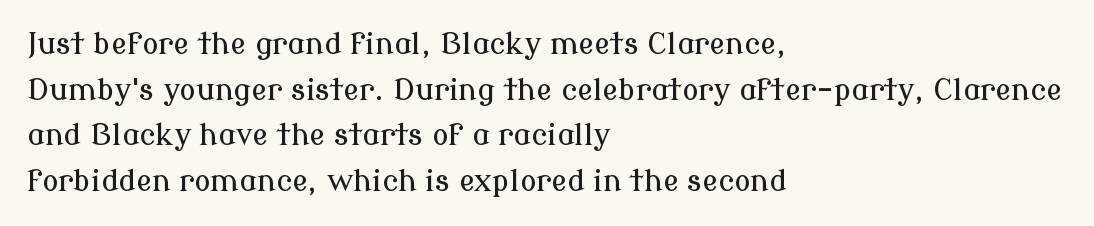
The image shows 30 px serif type, upright; set left-aligned, normal line spacing (1.52x), normal letter spacing, not underlined; low stroke contrast and a medium x-height.
